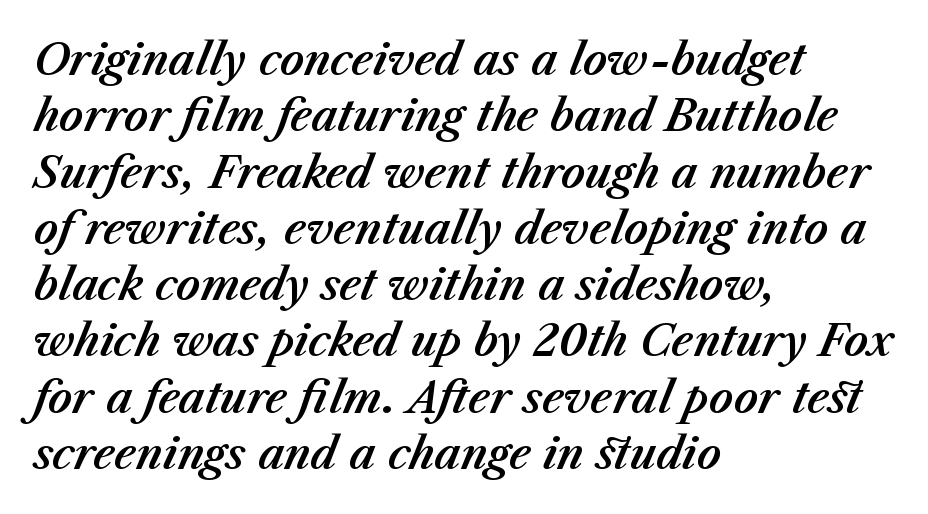
The image shows 42 px text type, italic (leaning right); set left-aligned, normal line spacing (1.34x), normal letter spacing, not underlined; medium stroke contrast and a medium x-height.
